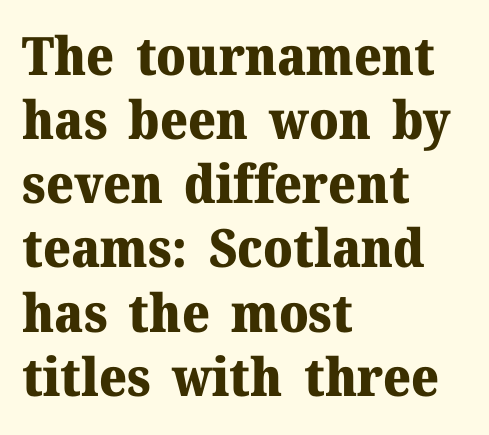
{"serif": "yes", "italic": "no", "bold": "yes", "weight": "heavy", "width": "normal", "stroke_contrast": "medium", "x_height": "medium", "monospaced": "no", "underline": "no", "align": "left", "line_spacing_ratio": 1.21, "letter_spacing": "normal", "letter_spacing_em": 0.0, "glyph_px": 53}
